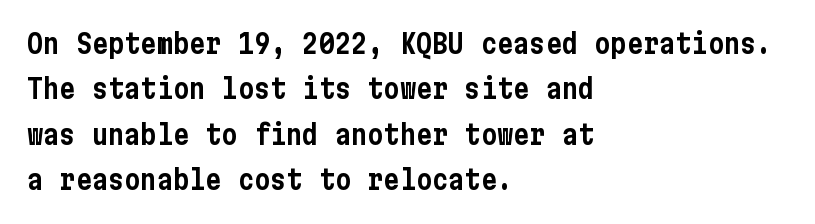
Tracking here is standard; glyphs follow each other at the usual distance. Horizontal alignment here is leftward, the default for most running prose. Honestly, the row spacing looks completely unremarkable. Check the space under the baseline: it is left empty. The specimen reads as upright at a glance.
